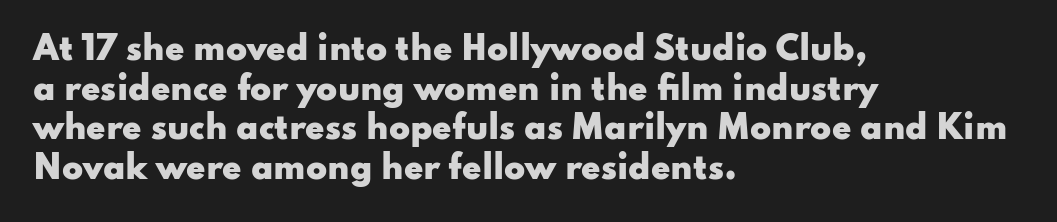
{"serif": "no", "italic": "no", "bold": "yes", "weight": "heavy", "width": "wide", "stroke_contrast": "low", "x_height": "small", "monospaced": "no", "underline": "no", "align": "left", "line_spacing": "normal", "line_spacing_ratio": 1.28, "letter_spacing": "normal", "letter_spacing_em": 0.0, "glyph_px": 31}
